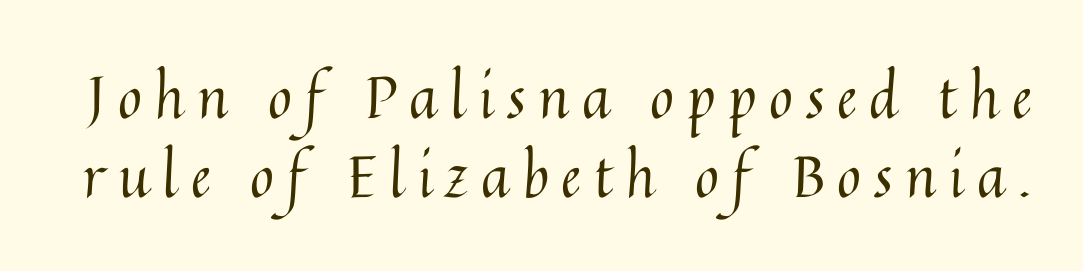
{"bold": "no", "weight": "regular", "width": "normal", "stroke_contrast": "medium", "x_height": "medium", "monospaced": "no", "underline": "no", "line_spacing": "normal", "line_spacing_ratio": 1.36, "letter_spacing": "wide", "letter_spacing_em": 0.22, "glyph_px": 58}
